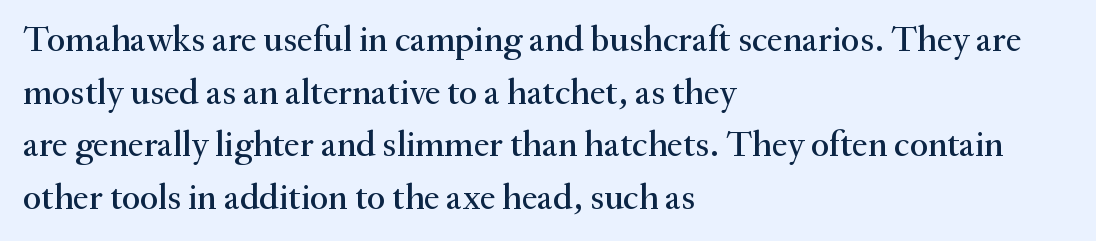
The image shows 36 px serif type, upright; set left-aligned, normal line spacing (1.46x), normal letter spacing, not underlined; medium stroke contrast and a small x-height.
